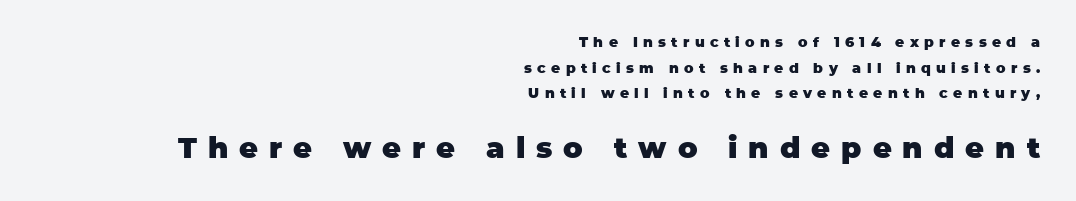
{"serif": "no", "italic": "no", "bold": "yes", "weight": "heavy", "width": "normal", "stroke_contrast": "low", "x_height": "large", "monospaced": "no", "underline": "no", "align": "right", "line_spacing_ratio": 1.83, "letter_spacing": "wide", "letter_spacing_em": 0.38, "larger_block": "second", "size_ratio": 2.07, "glyph_px": 29}
